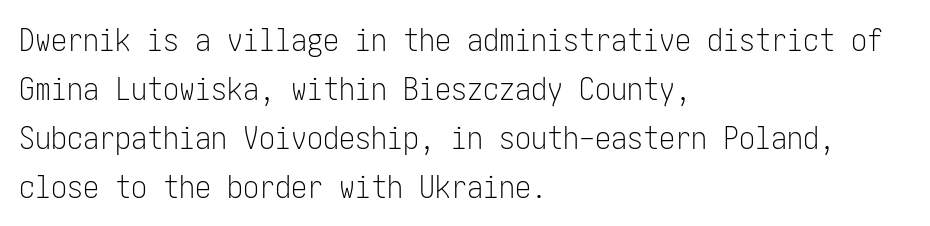
Q: Is the text bold? A: No.
Q: Is the text italic (slanted)? A: No, it is upright.
Q: Is the typeface a serif or a sans-serif typeface? A: Sans-serif.
Q: Is the text underlined? A: No.
Q: How is the paragraph aligned? A: Left-aligned.
Q: Is the spacing between letters normal or unusually wide? A: Normal.
Q: Is the spacing between lines tight, normal or loose? A: Normal.
Q: Width (condensed, normal, or wide)? A: Condensed.
Q: Stroke contrast? A: Low.
Q: x-height? A: Medium.
